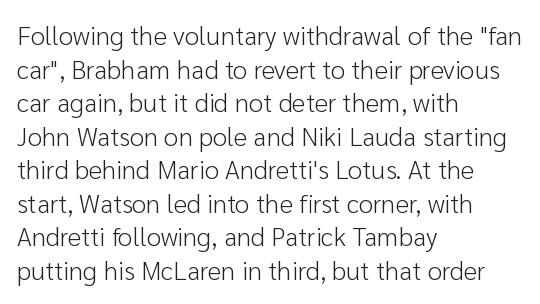
Q: Is the text bold? A: No.
Q: Is the text italic (slanted)? A: No, it is upright.
Q: Is the text underlined? A: No.
Q: How is the paragraph aligned? A: Left-aligned.
Q: Is the spacing between letters normal or unusually wide? A: Normal.
Q: Is the spacing between lines tight, normal or loose? A: Normal.
